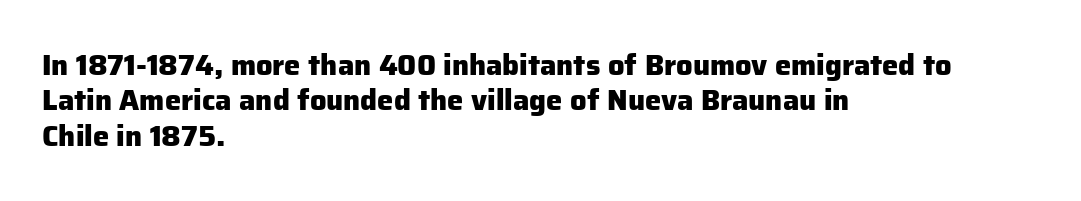
The image shows 29 px heavy sans-serif type, upright; set left-aligned, line spacing 1.22x, normal letter spacing, not underlined; low stroke contrast and a medium x-height.
